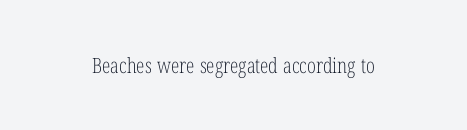
Q: Is the text bold? A: No.
Q: Is the text italic (slanted)? A: No, it is upright.
Q: Is the text underlined? A: No.
Q: Is the spacing between letters normal or unusually wide? A: Normal.
